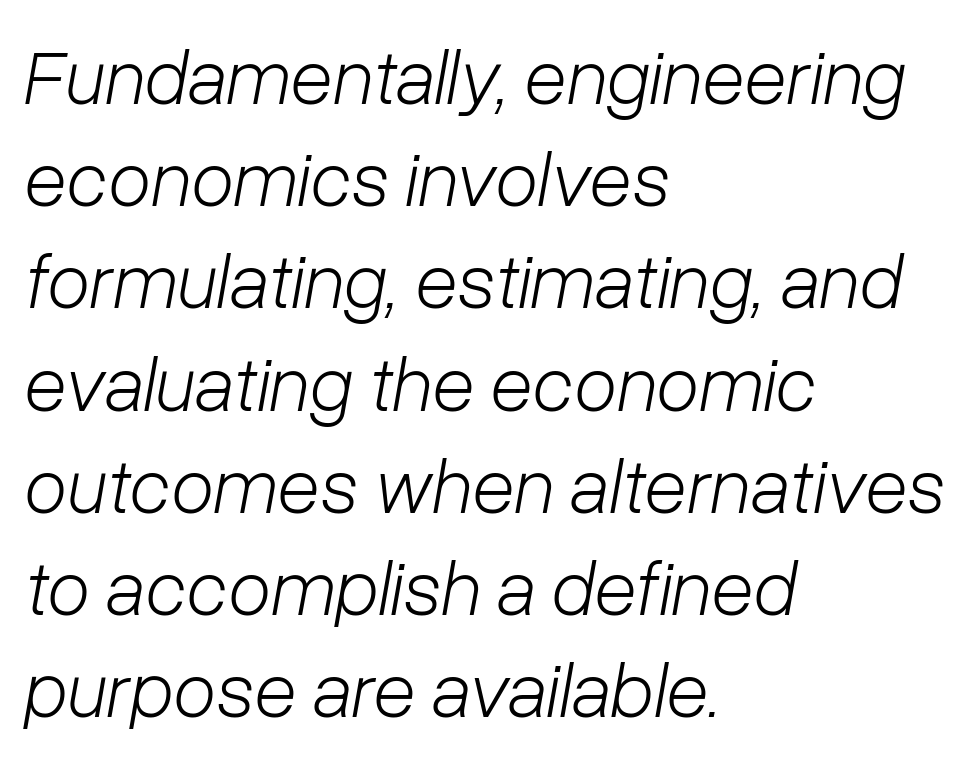
The image shows 78 px light type, italic (leaning right); set left-aligned, normal line spacing (1.31x), normal letter spacing, not underlined; low stroke contrast and a medium x-height.
